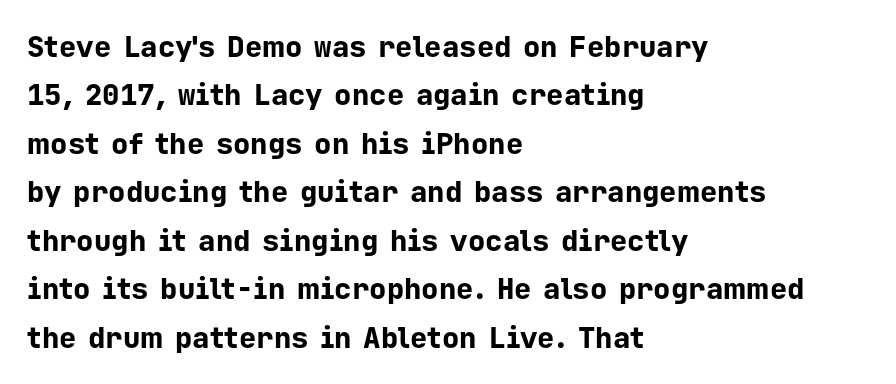
Is the block centered? No — it sits flush against the left margin. Italic: no, the glyphs are upright roman. Check under the words: just untouched page. Do the characters align in a grid? Yes, the font is monospaced. The characters look thick and weighty, a clear bold. The letters carry no serifs — their stems end cleanly without finishing strokes.
